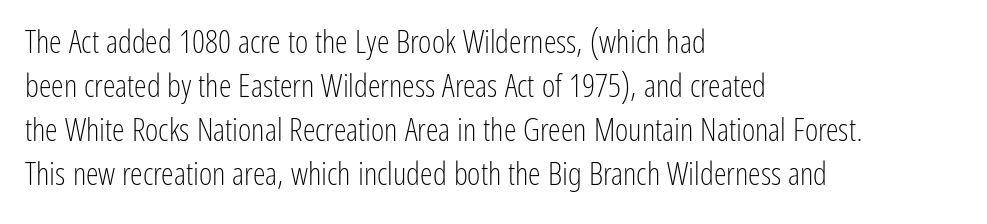
Q: Is the text bold? A: No.
Q: Is the text italic (slanted)? A: No, it is upright.
Q: Is the typeface a serif or a sans-serif typeface? A: Sans-serif.
Q: Is the text underlined? A: No.
Q: How is the paragraph aligned? A: Left-aligned.
Q: Is the spacing between letters normal or unusually wide? A: Normal.
Q: Is the spacing between lines tight, normal or loose? A: Normal.
Q: Width (condensed, normal, or wide)? A: Condensed.
Q: Stroke contrast? A: Low.
Q: x-height? A: Medium.
Q: Monospaced? A: No.
